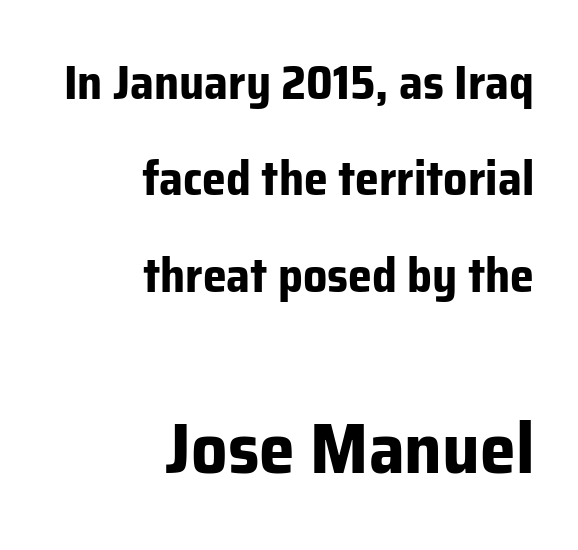
Casual observation: everything's shoved over to the right. The gap between lines stays unmarked. The line texture is even and compact thanks to regular tracking. Leading: increased.
